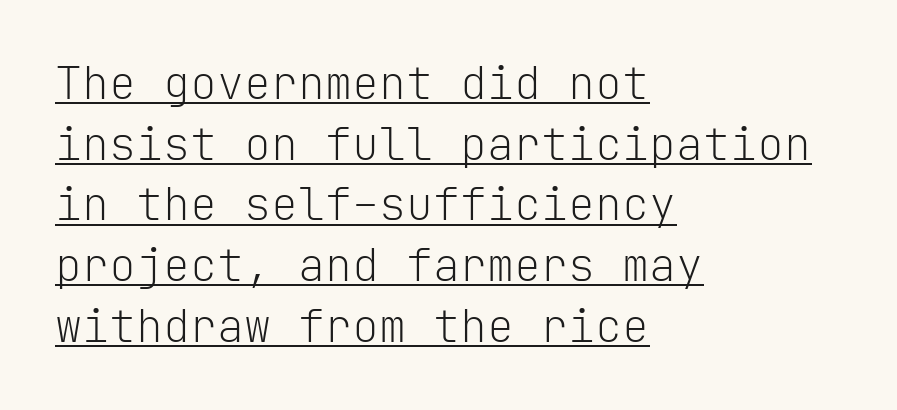
{"serif": "no", "italic": "no", "bold": "no", "weight": "light", "width": "normal", "stroke_contrast": "low", "x_height": "medium", "monospaced": "yes", "underline": "yes", "align": "left", "line_spacing": "normal", "line_spacing_ratio": 1.35, "letter_spacing": "normal", "letter_spacing_em": 0.0, "glyph_px": 45}
